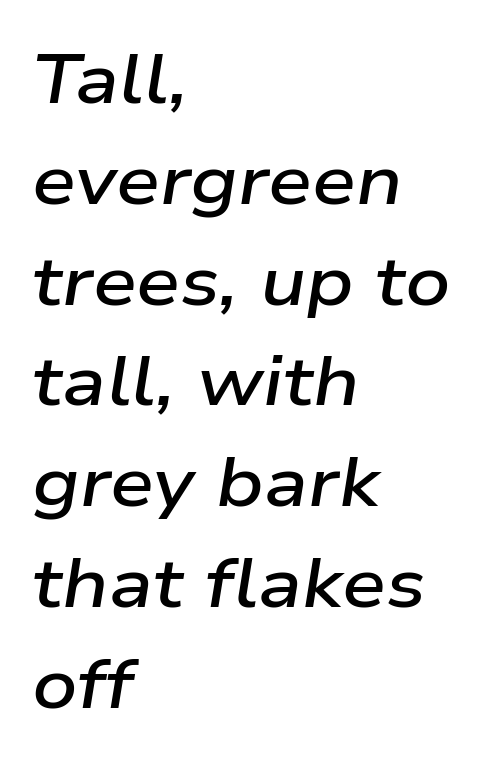
{"italic": "yes", "lean": "right", "slant_degrees": 9, "bold": "semi", "weight": "semibold", "width": "wide", "stroke_contrast": "low", "x_height": "medium", "monospaced": "no", "underline": "no", "align": "left", "line_spacing": "normal", "line_spacing_ratio": 1.44, "letter_spacing": "normal", "letter_spacing_em": 0.0, "glyph_px": 70}
